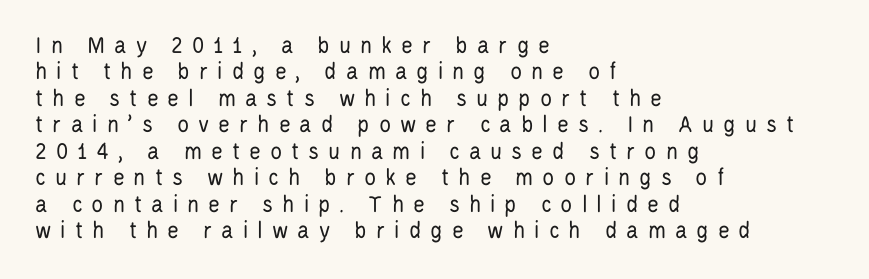
Q: Is the text bold? A: No.
Q: Is the text italic (slanted)? A: No, it is upright.
Q: Is the text underlined? A: No.
Q: How is the paragraph aligned? A: Left-aligned.
Q: Is the spacing between letters normal or unusually wide? A: Unusually wide.
Q: Is the spacing between lines tight, normal or loose? A: Tight.
